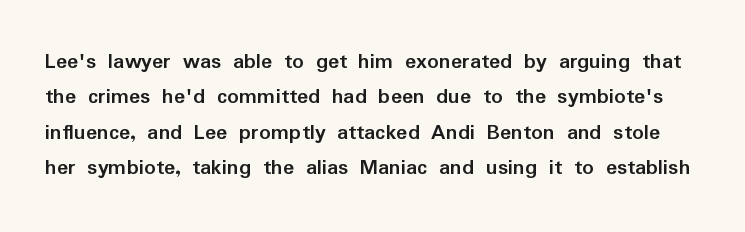
The zone under the glyphs is completely vacant. Heft: maximum for text — a bold. The letterforms sit shoulder to shoulder at normal distance. Does the lettering tilt? It doesn't — this is upright. The space between consecutive lines is moderate.
